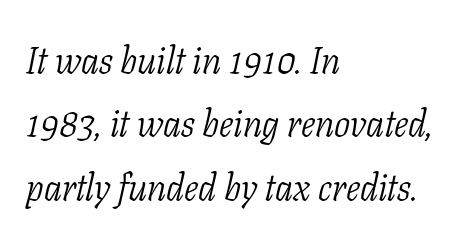
A typesetter would label this face a serif. Students, observe: this is what conventionally led text looks like. No word sits above an underline. Nobody touched the tracking dial on this one. Spacing verdict: proportional, widths tailored to each character.
